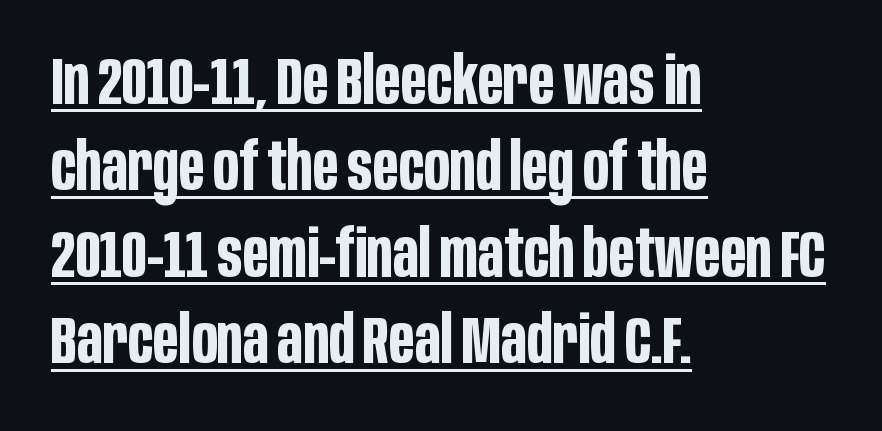
The image shows 66 px bold, condensed sans-serif type, upright; set left-aligned, normal line spacing (1.31x), normal letter spacing, underlined; low stroke contrast and a large x-height.
